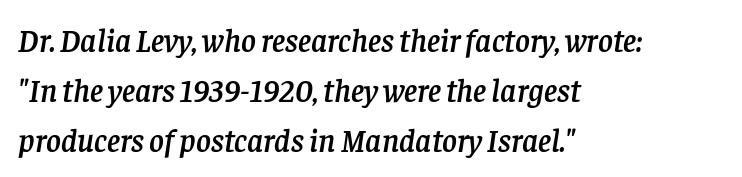
The image shows 32 px serif type, italic (leaning right); set left-aligned, normal line spacing (1.56x), normal letter spacing, not underlined; low stroke contrast and a large x-height.
